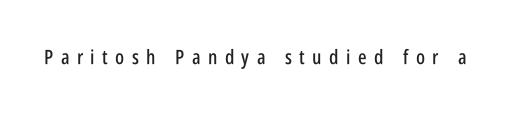
The gap between lines stays unmarked. Tracking here is generous; glyphs stand well apart from one another. You can tell it's not italic because the verticals are truly vertical.
